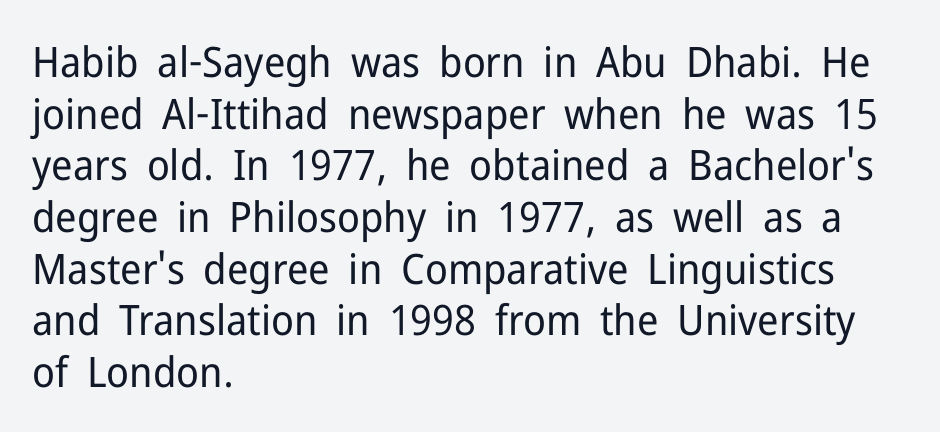
The letterforms sit at book weight or below. Serif or sans? Sans — the stroke terminals are bare. Ascenders rise straight up at ninety degrees. Descender tails drop into unmarked territory. Tracking here is standard; glyphs follow each other at the usual distance.
